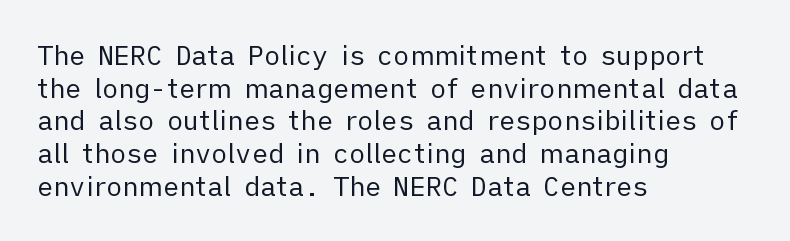
The image shows 27 px text type, upright; set left-aligned, line spacing 1.21x, normal letter spacing, not underlined.
